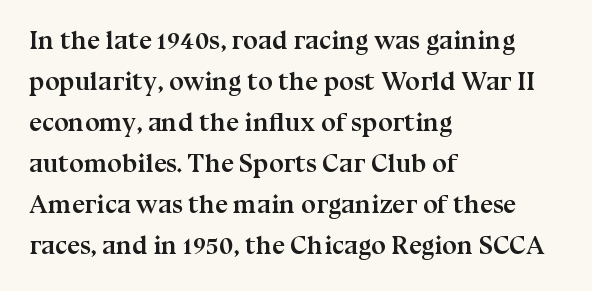
Q: Is the text bold? A: Yes.
Q: Is the text italic (slanted)? A: No, it is upright.
Q: Is the text underlined? A: No.
Q: How is the paragraph aligned? A: Left-aligned.
Q: Is the spacing between letters normal or unusually wide? A: Normal.
Q: Is the spacing between lines tight, normal or loose? A: Normal.
